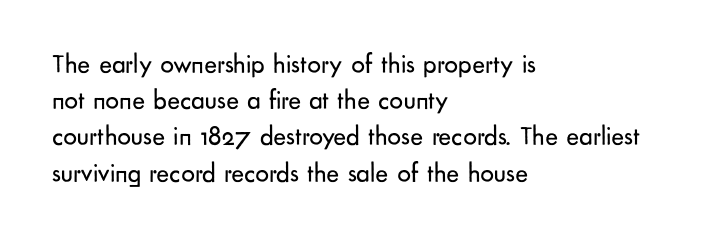
The image shows 27 px text type, upright; set left-aligned, normal line spacing (1.34x), normal letter spacing, not underlined.
